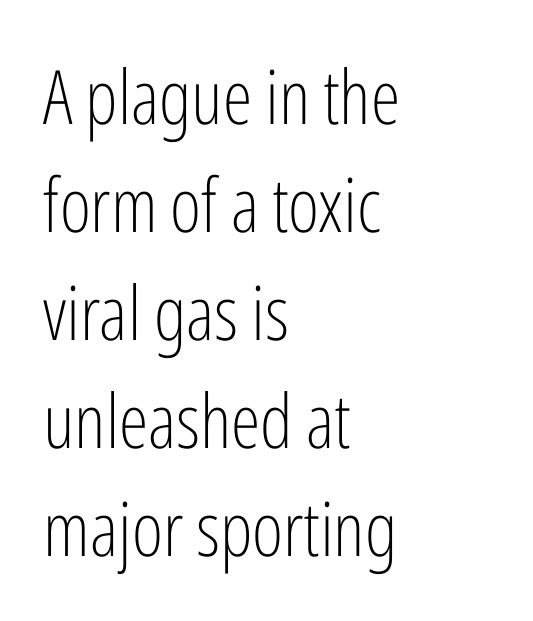
Q: Is the text bold? A: No.
Q: Is the text italic (slanted)? A: No, it is upright.
Q: Is the typeface a serif or a sans-serif typeface? A: Sans-serif.
Q: Is the text underlined? A: No.
Q: How is the paragraph aligned? A: Left-aligned.
Q: Is the spacing between letters normal or unusually wide? A: Normal.
Q: Is the spacing between lines tight, normal or loose? A: Normal.
Q: Width (condensed, normal, or wide)? A: Condensed.
Q: Stroke contrast? A: Low.
Q: x-height? A: Medium.
Q: Monospaced? A: No.
